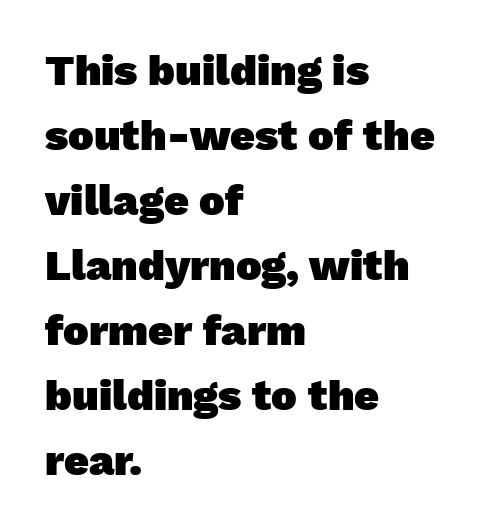
Q: Is the text bold? A: Yes.
Q: Is the typeface a serif or a sans-serif typeface? A: Sans-serif.
Q: Is the text underlined? A: No.
Q: How is the paragraph aligned? A: Left-aligned.
Q: Is the spacing between letters normal or unusually wide? A: Normal.
Q: Is the spacing between lines tight, normal or loose? A: Normal.
Q: Width (condensed, normal, or wide)? A: Normal.
Q: Stroke contrast? A: Low.
Q: x-height? A: Medium.
Q: Monospaced? A: No.
